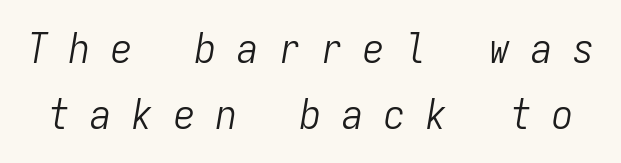
Q: Is the text bold? A: No.
Q: Is the text italic (slanted)? A: Yes, it leans right by about 9 degrees.
Q: Is the text underlined? A: No.
Q: Is the spacing between letters normal or unusually wide? A: Unusually wide.
Q: Is the spacing between lines tight, normal or loose? A: Normal.
Q: Width (condensed, normal, or wide)? A: Condensed.
Q: Stroke contrast? A: Low.
Q: x-height? A: Medium.
Q: Monospaced? A: Yes.
